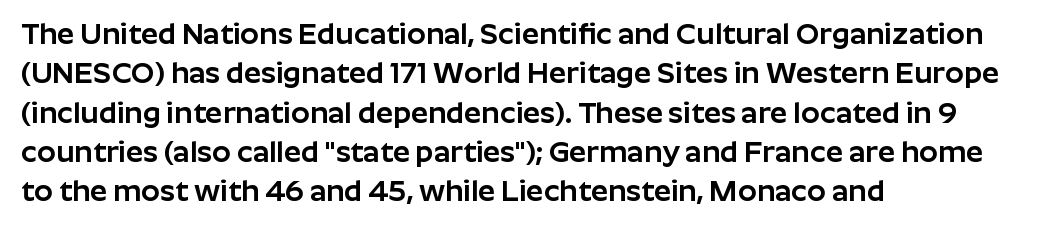
Letters rest on an invisible, unmarked baseline. Baseline-to-baseline distance is the conventional proportion of letter height. Nothing sits at the stroke ends, so this counts as sans-serif. How are the letters spaced? Ordinarily, with no added tracking.
